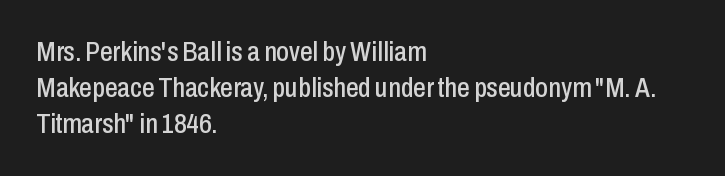
{"serif": "no", "italic": "no", "width": "condensed", "stroke_contrast": "low", "x_height": "medium", "monospaced": "no", "underline": "no", "align": "left", "line_spacing": "normal", "line_spacing_ratio": 1.29, "letter_spacing": "normal", "letter_spacing_em": 0.0, "glyph_px": 28}
